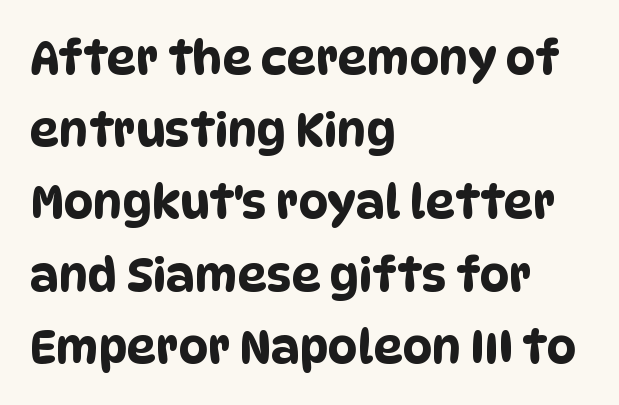
Q: Is the typeface a serif or a sans-serif typeface? A: Sans-serif.
Q: Is the text underlined? A: No.
Q: How is the paragraph aligned? A: Left-aligned.
Q: Is the spacing between letters normal or unusually wide? A: Normal.
Q: Is the spacing between lines tight, normal or loose? A: Normal.
Q: Width (condensed, normal, or wide)? A: Condensed.
Q: Stroke contrast? A: Low.
Q: x-height? A: Large.
Q: Monospaced? A: No.
